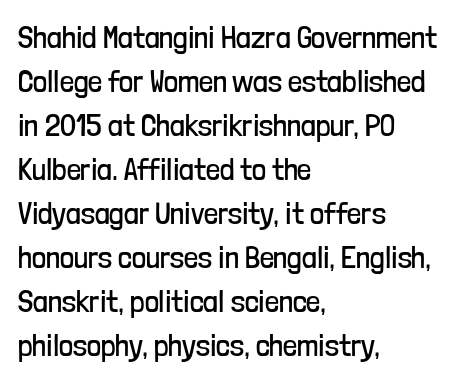
The type is set solid horizontally, with unmodified tracking. The rendering uses a moderate line-height, typical for paragraphs. This rendering uses left alignment, leaving the right contour irregular. Serifs: no, the terminals of the letterforms are clean.
